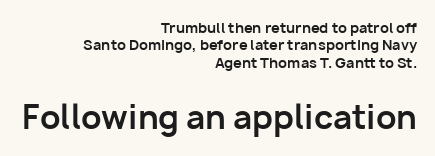
The image shows 32 px bold sans-serif type, upright; set right-aligned, line spacing 1.24x, normal letter spacing, not underlined; the second (bottom) block is 2.29x larger; low stroke contrast and a medium x-height.
